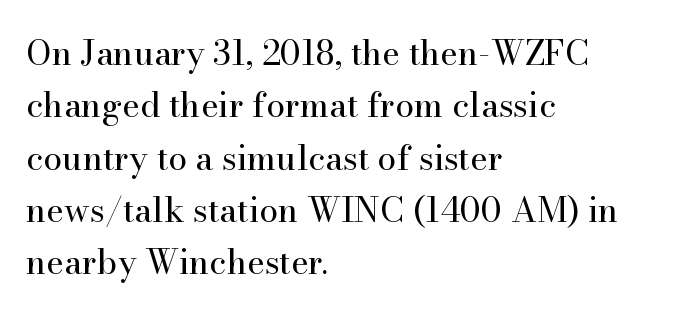
{"serif": "yes", "italic": "no", "bold": "no", "weight": "regular", "width": "normal", "stroke_contrast": "high", "x_height": "small", "monospaced": "no", "underline": "no", "align": "left", "line_spacing": "normal", "line_spacing_ratio": 1.54, "letter_spacing": "normal", "letter_spacing_em": 0.0, "glyph_px": 34}
